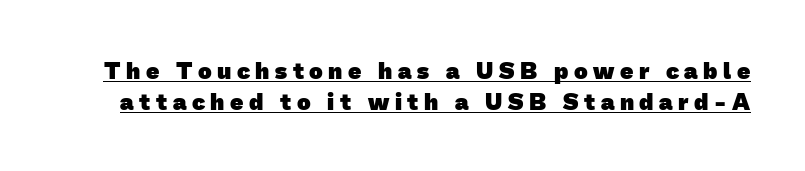
Q: Is the text bold? A: Yes.
Q: Is the text underlined? A: Yes.
Q: Is the spacing between letters normal or unusually wide? A: Unusually wide.
Q: Is the spacing between lines tight, normal or loose? A: Normal.
